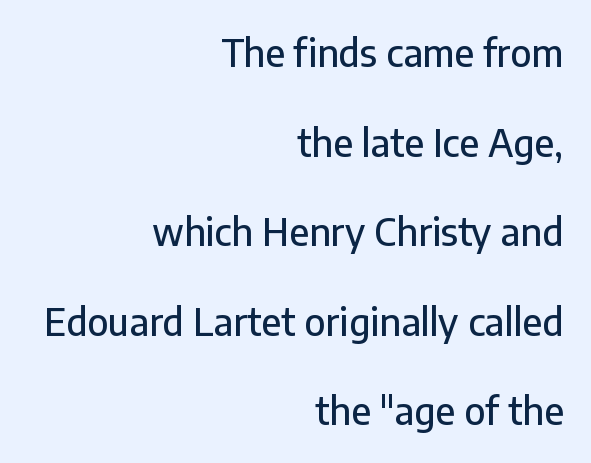
{"serif": "no", "italic": "no", "width": "normal", "stroke_contrast": "low", "x_height": "medium", "monospaced": "no", "underline": "no", "align": "right", "line_spacing": "loose", "line_spacing_ratio": 2.42, "letter_spacing": "normal", "letter_spacing_em": 0.0, "glyph_px": 37}
